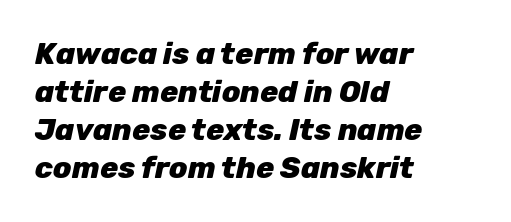
The face used here is rendered with its standard letterfit. Do the characters align in a grid? No, the font is proportional. This is heavy type, rendered in bold. Whoever set this chose a conventional vertical rhythm. Letters rest on an invisible, unmarked baseline. Rendered with sloped, italic letterforms.
